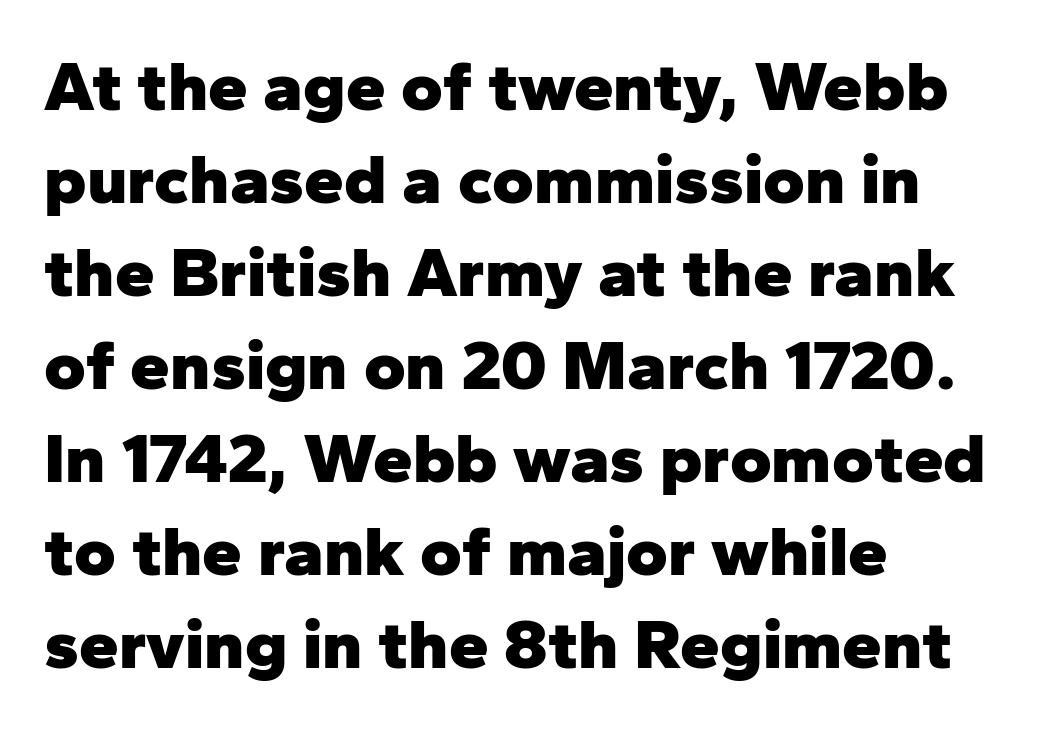
The image shows 71 px heavy sans-serif type, upright; set left-aligned, normal line spacing (1.31x), normal letter spacing, not underlined; low stroke contrast and a medium x-height.
